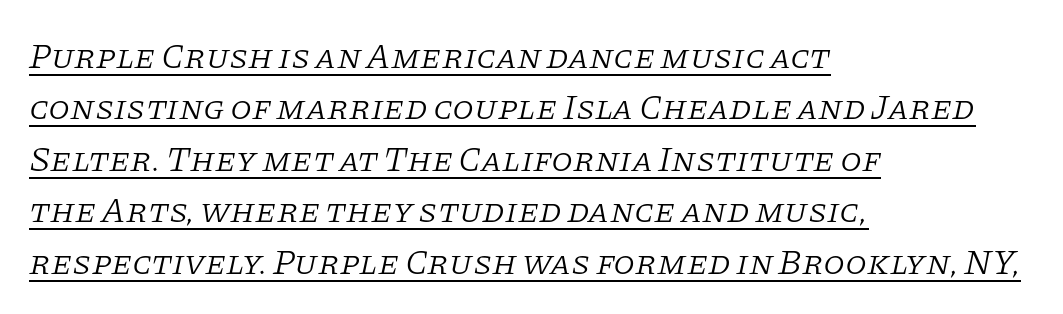
The rendering uses natural spacing where letterforms have individual widths. Examine the stroke ends and you'll spot serifs. If you measured baseline to baseline, you'd find a middling distance. The glyphs are accompanied by a horizontal stroke just below them. Ink coverage per letter is moderate at most.
